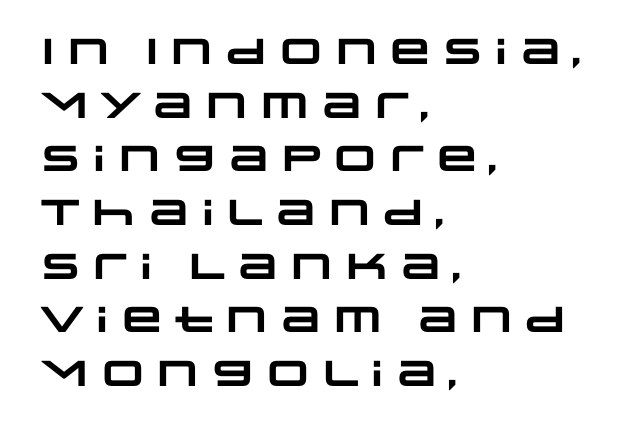
{"serif": "no", "bold": "yes", "weight": "heavy", "width": "wide", "stroke_contrast": "low", "x_height": "large", "monospaced": "no", "underline": "no", "align": "left", "line_spacing": "normal", "line_spacing_ratio": 1.49, "letter_spacing": "normal", "letter_spacing_em": 0.0, "glyph_px": 36}
